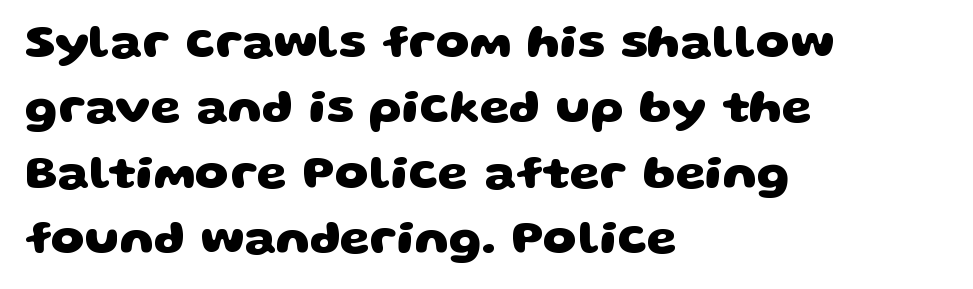
{"serif": "no", "bold": "yes", "weight": "heavy", "width": "wide", "stroke_contrast": "low", "x_height": "large", "monospaced": "no", "underline": "no", "align": "left", "line_spacing": "normal", "line_spacing_ratio": 1.36, "letter_spacing": "normal", "letter_spacing_em": 0.0, "glyph_px": 48}
